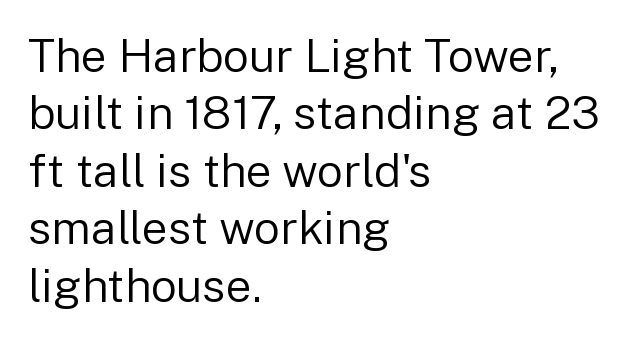
The image shows 46 px regular-weight sans-serif type, upright; set left-aligned, normal line spacing (1.25x), normal letter spacing, not underlined; low stroke contrast and a medium x-height.
